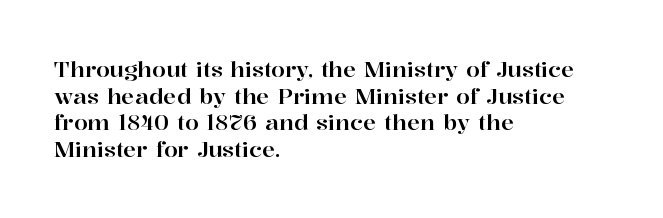
Q: Is the text italic (slanted)? A: No, it is upright.
Q: Is the text underlined? A: No.
Q: How is the paragraph aligned? A: Left-aligned.
Q: Is the spacing between letters normal or unusually wide? A: Normal.
